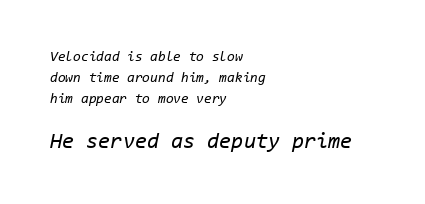
Q: Is the text bold? A: No.
Q: Is the text italic (slanted)? A: Yes, it leans right by about 11 degrees.
Q: Is the text underlined? A: No.
Q: How is the paragraph aligned? A: Left-aligned.
Q: Is the spacing between letters normal or unusually wide? A: Normal.
Q: Is the spacing between lines tight, normal or loose? A: Normal.
Q: Which block of text is set in a larger size, the first (top) or the second (bottom)? A: The second (bottom) one.
